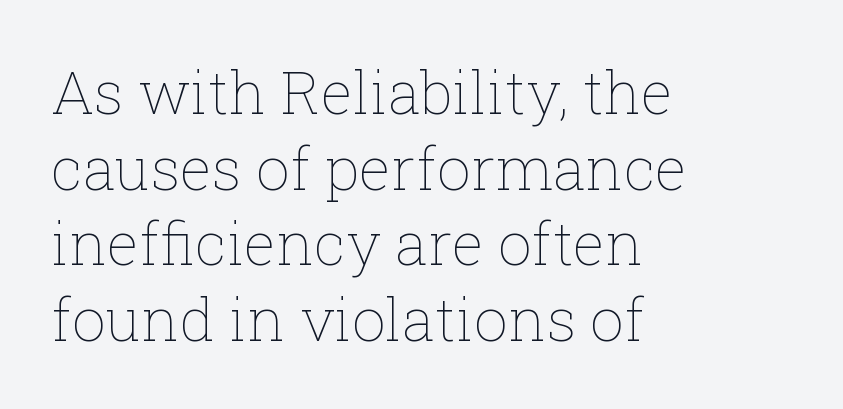
Proportional: the letters do not fall into vertical columns. The strokes carry an ordinary text weight at most. A bare baseline throughout the passage. The line texture is even and compact thanks to regular tracking. Notice how the passage keeps a crisp vertical edge on the left only.
